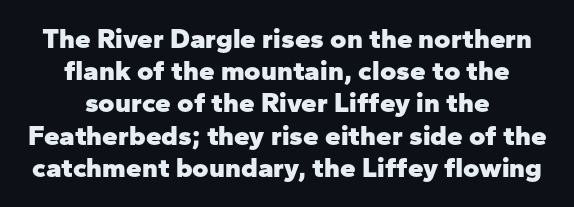
{"serif": "no", "italic": "no", "bold": "yes", "weight": "heavy", "width": "normal", "stroke_contrast": "low", "x_height": "medium", "monospaced": "no", "underline": "no", "align": "center", "line_spacing": "tight", "line_spacing_ratio": 1.15, "letter_spacing": "normal", "letter_spacing_em": 0.0, "glyph_px": 28}
